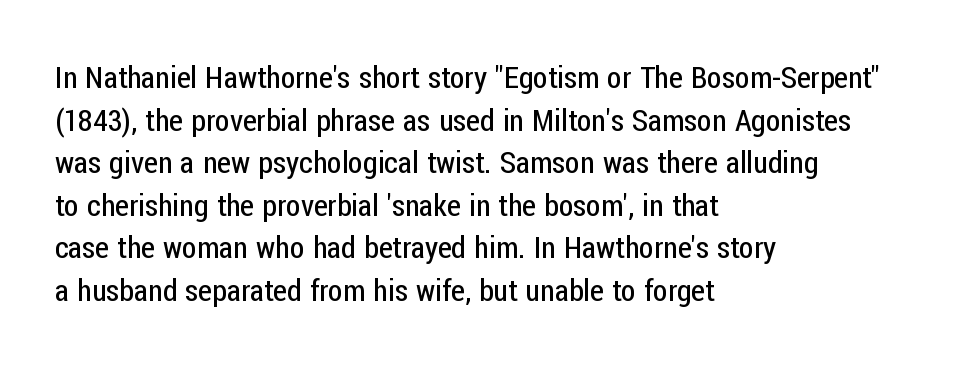
Q: Is the text bold? A: No.
Q: Is the text italic (slanted)? A: No, it is upright.
Q: Is the typeface a serif or a sans-serif typeface? A: Sans-serif.
Q: Is the text underlined? A: No.
Q: How is the paragraph aligned? A: Left-aligned.
Q: Is the spacing between letters normal or unusually wide? A: Normal.
Q: Is the spacing between lines tight, normal or loose? A: Normal.
Q: Width (condensed, normal, or wide)? A: Condensed.
Q: Stroke contrast? A: Low.
Q: x-height? A: Medium.
Q: Monospaced? A: No.
